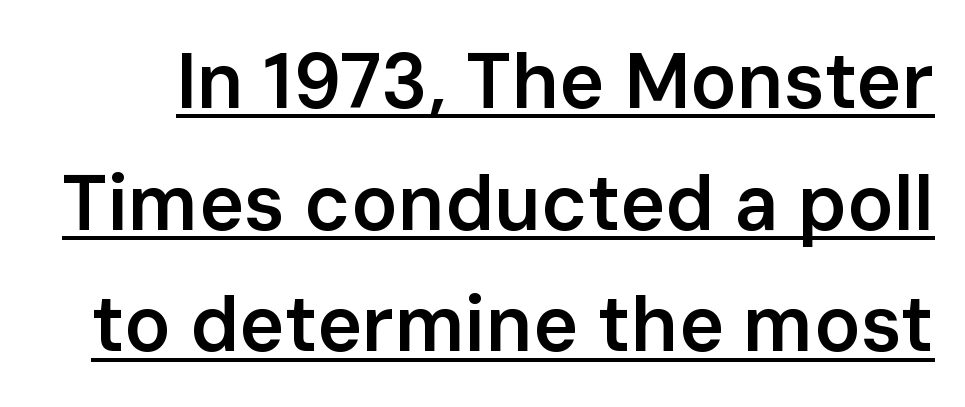
Between one letter and the next there's only the usual sliver of space. The block of text has a typical density, with ordinary space between rows. The sample has been set in demibold, a notch under bold. Stroke terminals: plain, sans-serif. Posture: straight, roman, zero tilt.
